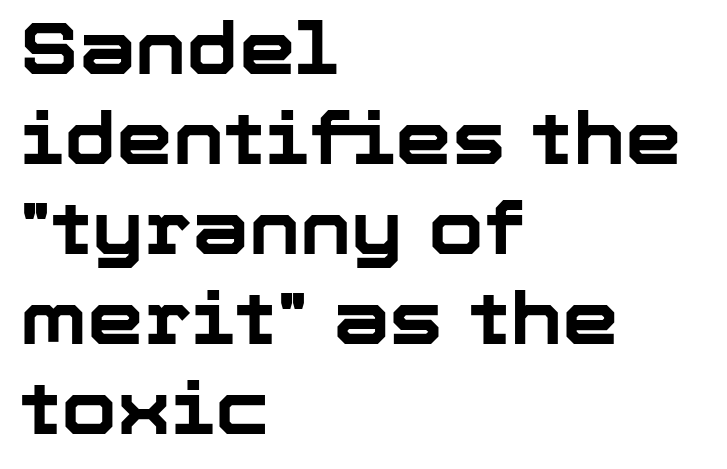
Q: Is the text bold? A: Yes.
Q: Is the text italic (slanted)? A: No, it is upright.
Q: Is the typeface a serif or a sans-serif typeface? A: Sans-serif.
Q: Is the text underlined? A: No.
Q: How is the paragraph aligned? A: Left-aligned.
Q: Is the spacing between letters normal or unusually wide? A: Normal.
Q: Is the spacing between lines tight, normal or loose? A: Normal.
Q: Width (condensed, normal, or wide)? A: Normal.
Q: Stroke contrast? A: Low.
Q: x-height? A: Medium.
Q: Monospaced? A: No.
